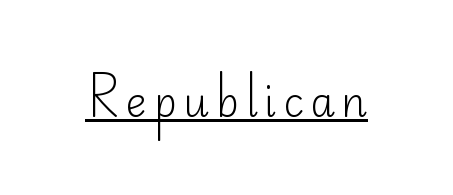
The image shows 40 px light sans-serif type, upright; set underlined; low stroke contrast and a small x-height.
